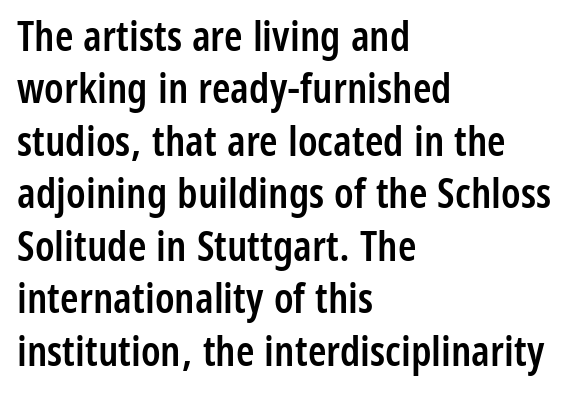
Q: Is the text bold? A: Semi-bold.
Q: Is the text italic (slanted)? A: No, it is upright.
Q: Is the typeface a serif or a sans-serif typeface? A: Sans-serif.
Q: Is the text underlined? A: No.
Q: How is the paragraph aligned? A: Left-aligned.
Q: Is the spacing between letters normal or unusually wide? A: Normal.
Q: Is the spacing between lines tight, normal or loose? A: Normal.
Q: Width (condensed, normal, or wide)? A: Condensed.
Q: Stroke contrast? A: Low.
Q: x-height? A: Medium.
Q: Monospaced? A: No.
